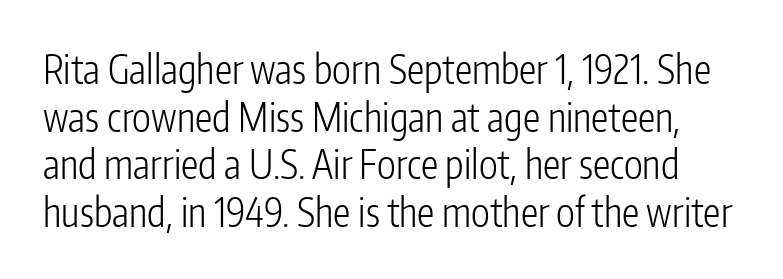
{"serif": "no", "italic": "no", "bold": "no", "weight": "light", "width": "condensed", "stroke_contrast": "low", "x_height": "medium", "monospaced": "no", "underline": "no", "line_spacing_ratio": 1.22, "letter_spacing": "normal", "letter_spacing_em": 0.0, "glyph_px": 39}
